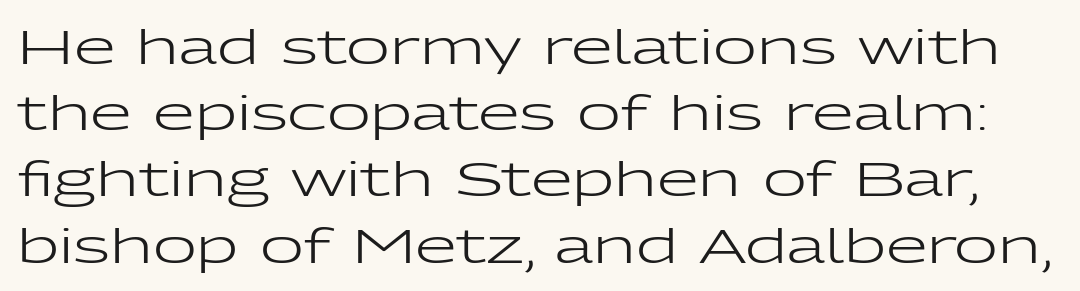
{"serif": "no", "italic": "no", "bold": "no", "weight": "regular", "width": "wide", "stroke_contrast": "low", "x_height": "medium", "monospaced": "no", "underline": "no", "line_spacing": "normal", "line_spacing_ratio": 1.38, "letter_spacing": "normal", "letter_spacing_em": 0.0, "glyph_px": 48}
